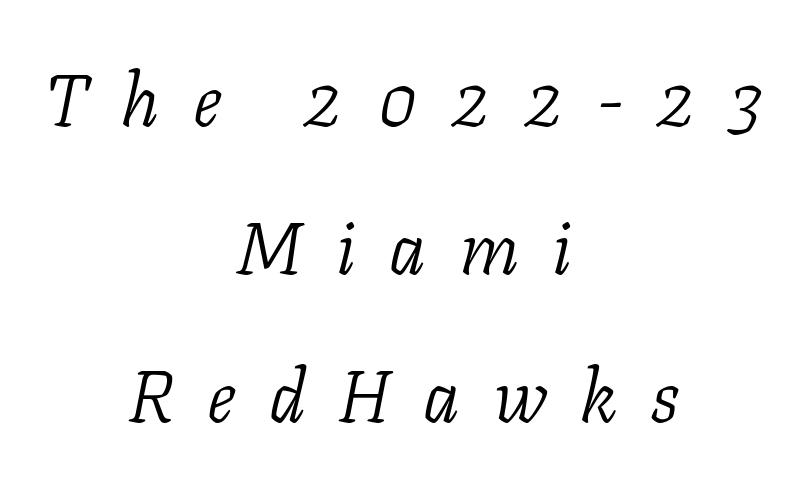
The image shows 73 px light serif type, italic (leaning right); set centered, loose line spacing (2.03x), unusually wide letter spacing (+0.46 em), not underlined; low stroke contrast and a medium x-height.
